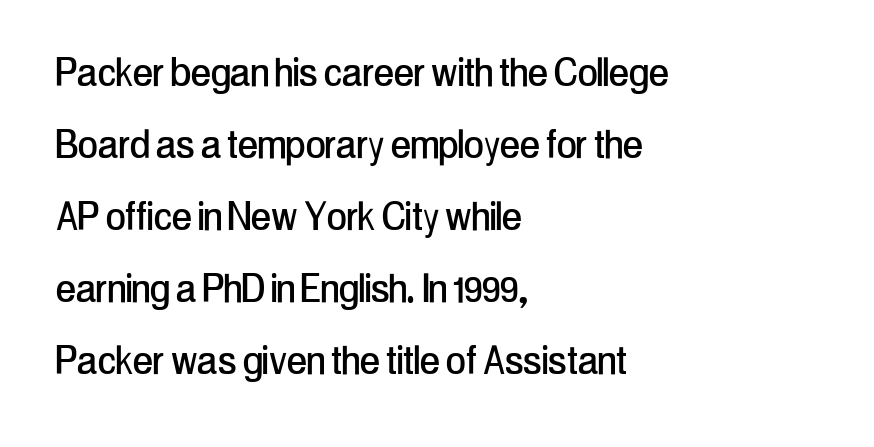
The vertical gap from one line to the next is medium. Classification — sans serif. Is there any slant? The stems are plumb. Think of a printed novel: that variable character pitch is what you see here. Here the glyphs are tracked normally, forming tight word shapes. A classic flush-left, rag-right setting is used for this passage.
